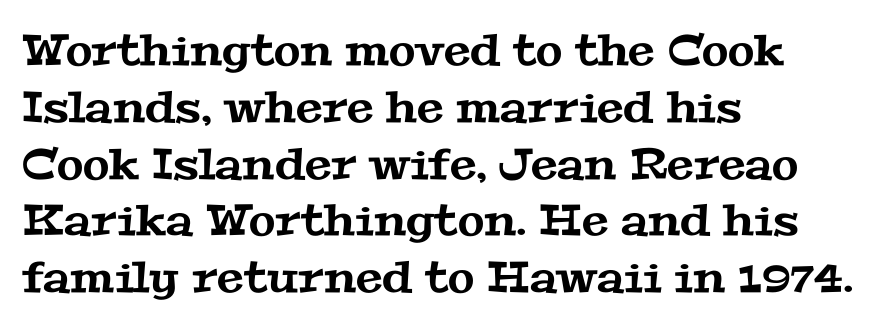
Q: Is the typeface a serif or a sans-serif typeface? A: Serif.
Q: Is the text underlined? A: No.
Q: How is the paragraph aligned? A: Left-aligned.
Q: Is the spacing between letters normal or unusually wide? A: Normal.
Q: Is the spacing between lines tight, normal or loose? A: Normal.
Q: Width (condensed, normal, or wide)? A: Wide.
Q: Stroke contrast? A: Medium.
Q: x-height? A: Medium.
Q: Monospaced? A: No.
